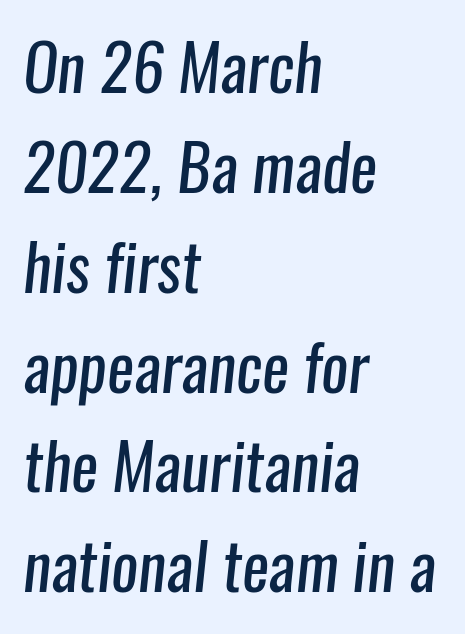
The image shows 64 px regular-weight, condensed sans-serif type; set left-aligned, normal line spacing (1.56x), normal letter spacing, not underlined; low stroke contrast and a medium x-height.
